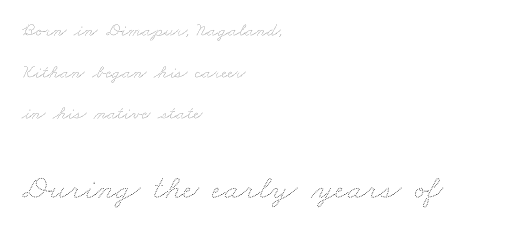
The image shows 34 px thin, wide type; set left-aligned, loose line spacing (2.19x), normal letter spacing, not underlined; the second (bottom) block is 1.79x larger; medium stroke contrast and a small x-height.
